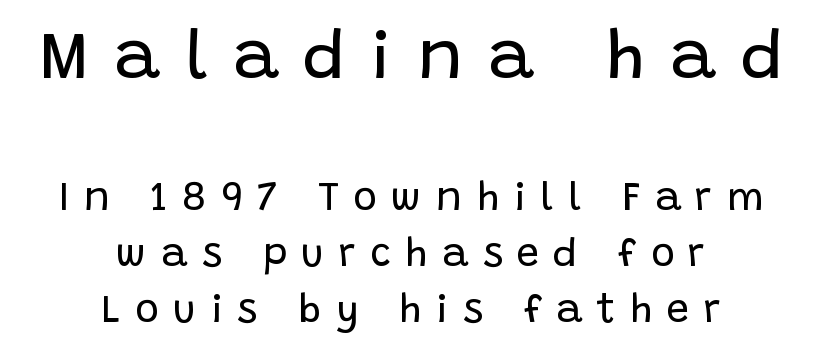
The image shows 70 px regular-weight sans-serif type, upright; set centered, normal line spacing (1.4x), unusually wide letter spacing (+0.36 em), not underlined; the first (top) block is 1.75x larger; low stroke contrast and a large x-height.
